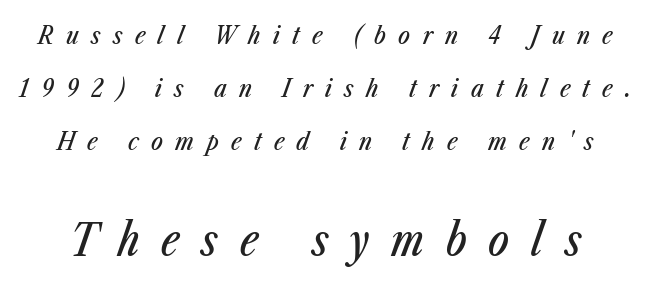
The image shows 44 px condensed type, italic (leaning right); set loose line spacing (2.12x), unusually wide letter spacing (+0.49 em), not underlined; the second (bottom) block is 1.76x larger; low stroke contrast and a medium x-height.
